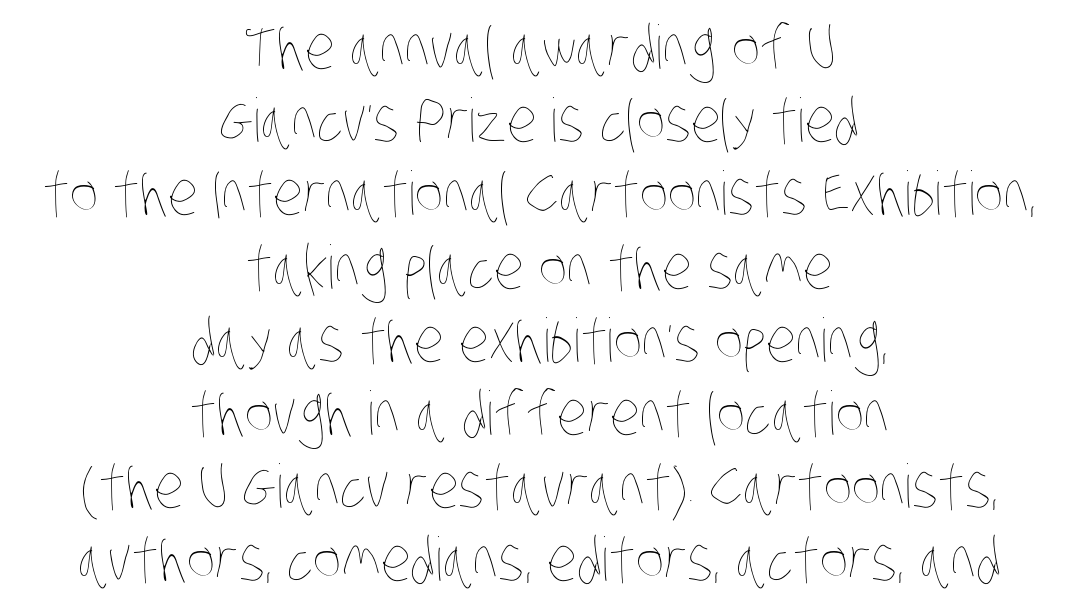
Q: Is the text bold? A: No.
Q: Is the text underlined? A: No.
Q: How is the paragraph aligned? A: Centered.
Q: Is the spacing between letters normal or unusually wide? A: Normal.
Q: Width (condensed, normal, or wide)? A: Condensed.
Q: Stroke contrast? A: Low.
Q: x-height? A: Large.
Q: Monospaced? A: No.
